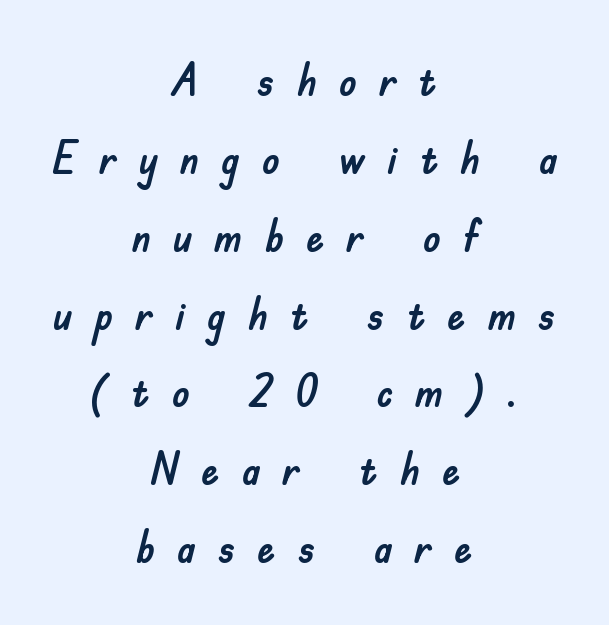
The image shows 45 px sans-serif type; set centered, line spacing 1.73x, unusually wide letter spacing (+0.49 em), not underlined; low stroke contrast and a small x-height.
